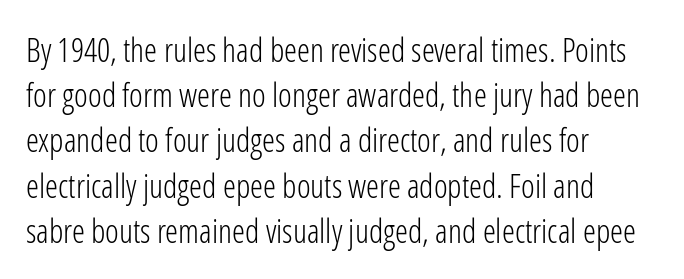
{"serif": "no", "italic": "no", "bold": "no", "weight": "light", "width": "condensed", "stroke_contrast": "low", "x_height": "medium", "monospaced": "no", "underline": "no", "align": "left", "line_spacing": "normal", "line_spacing_ratio": 1.37, "letter_spacing": "normal", "letter_spacing_em": 0.0, "glyph_px": 33}
